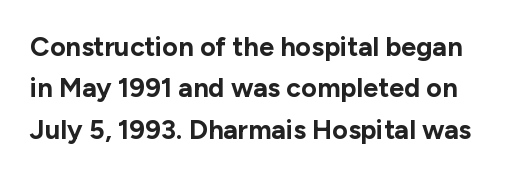
Q: Is the text bold? A: Yes.
Q: Is the text italic (slanted)? A: No, it is upright.
Q: Is the text underlined? A: No.
Q: Is the spacing between letters normal or unusually wide? A: Normal.
Q: Is the spacing between lines tight, normal or loose? A: Normal.
